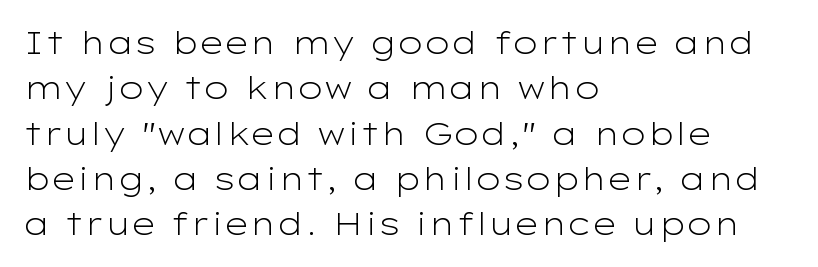
The image shows 31 px light, wide sans-serif type, upright; set left-aligned, normal line spacing (1.46x), normal letter spacing, not underlined; low stroke contrast and a medium x-height.
